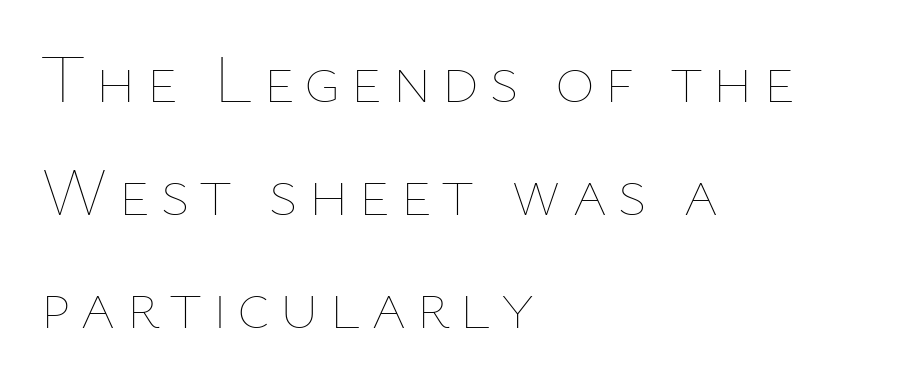
{"italic": "no", "bold": "no", "weight": "thin", "width": "normal", "stroke_contrast": "low", "x_height": "medium", "monospaced": "no", "underline": "no", "align": "left", "line_spacing": "normal", "line_spacing_ratio": 1.66, "glyph_px": 68}
